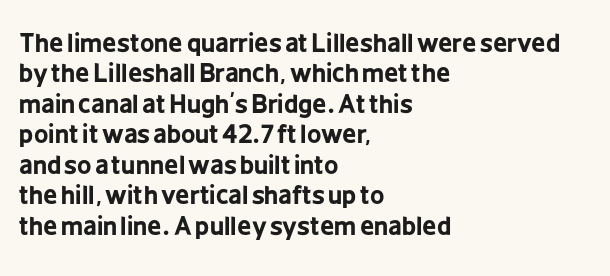
The image shows 25 px bold type, upright; set left-aligned, line spacing 1.22x, normal letter spacing, not underlined.
